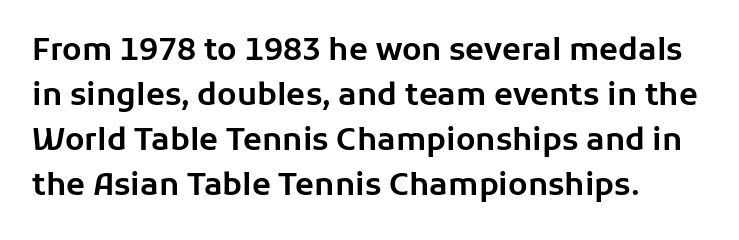
{"serif": "no", "italic": "no", "width": "normal", "stroke_contrast": "low", "x_height": "medium", "monospaced": "no", "underline": "no", "align": "left", "line_spacing": "normal", "line_spacing_ratio": 1.45, "letter_spacing": "normal", "letter_spacing_em": 0.0, "glyph_px": 31}
